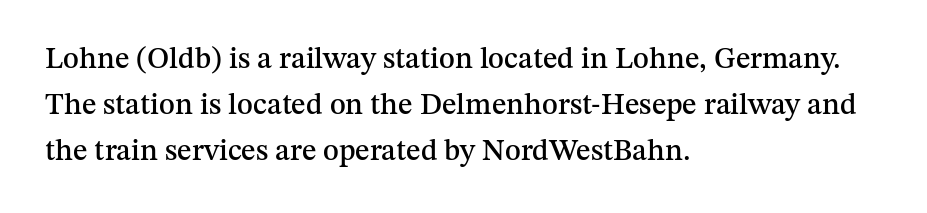
The image shows 30 px serif type, upright; set left-aligned, normal line spacing (1.53x), normal letter spacing, not underlined; medium stroke contrast and a medium x-height.
